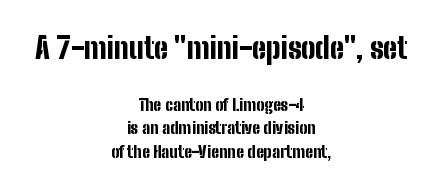
The image shows 30 px bold, condensed sans-serif type, upright; set centered, normal line spacing (1.37x), normal letter spacing, not underlined; the first (top) block is 1.76x larger; low stroke contrast and a medium x-height.
